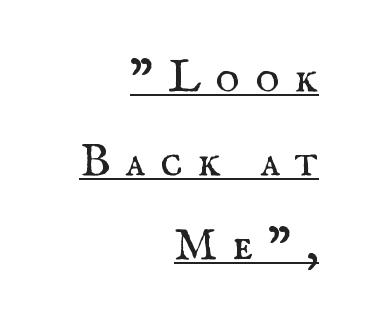
Is this a fixed-width face? No — the glyphs have proportional, varying widths. The lettering stays uniformly vertical, giving the passage a roman look. The face used here is rendered with a markedly widened letterfit. Line endings align vertically; line beginnings do not. The specimen includes a rule beneath the text block's lines. Is this a heavy cut? Hardly; it is regular or lighter.
